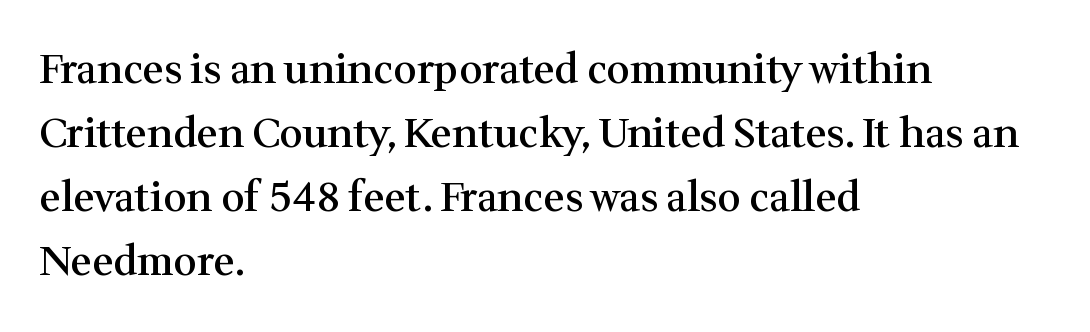
{"serif": "yes", "italic": "no", "bold": "semi", "weight": "semibold", "width": "normal", "stroke_contrast": "medium", "x_height": "medium", "monospaced": "no", "underline": "no", "align": "left", "line_spacing": "normal", "line_spacing_ratio": 1.56, "letter_spacing": "normal", "letter_spacing_em": 0.0, "glyph_px": 41}
